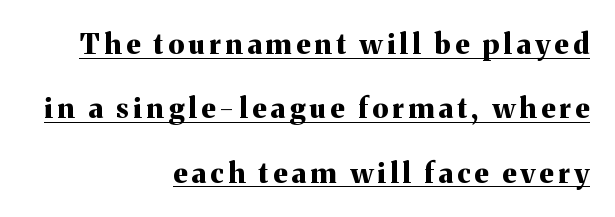
The image shows 28 px bold serif type, upright; set right-aligned, loose line spacing (2.3x), underlined; medium stroke contrast and a medium x-height.
